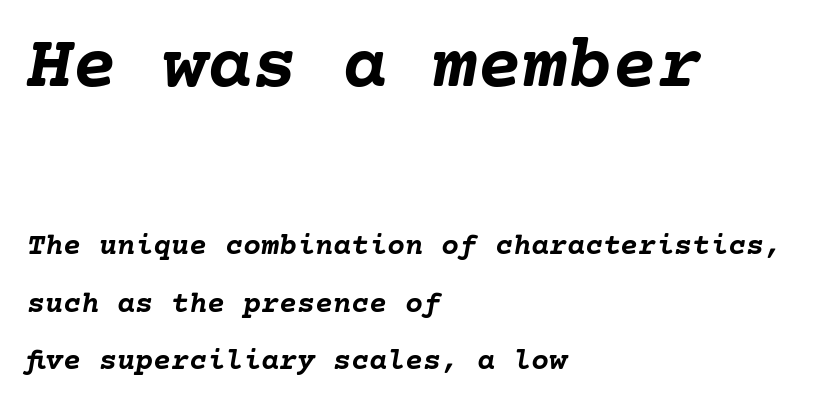
The image shows 75 px semibold type, italic (leaning right); set left-aligned, loose line spacing (1.91x), normal letter spacing, not underlined; the first (top) block is 2.5x larger; low stroke contrast and a medium x-height.
